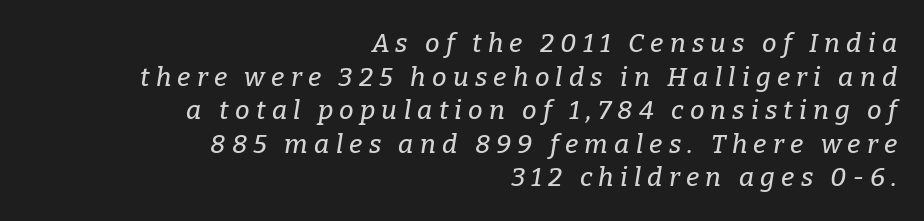
The image shows 26 px text type, italic (leaning right); set right-aligned, normal line spacing (1.29x), unusually wide letter spacing (+0.24 em), not underlined.
